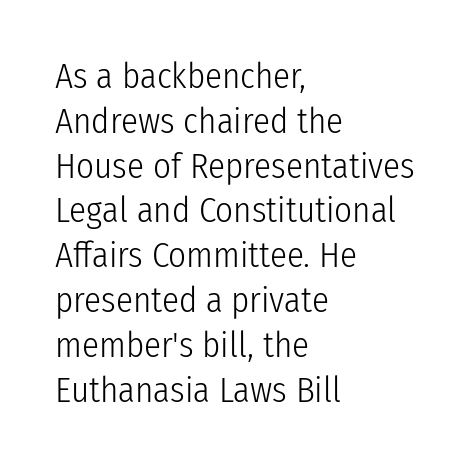
Unmarked baselines from the first word to the last. Short and long lines alike share a common starting point at left. These lines are rendered in a variable-pitch font. The leading is moderate, giving the passage an even texture. This rendering employs a face without finishing strokes, i.e., a sans-serif.
